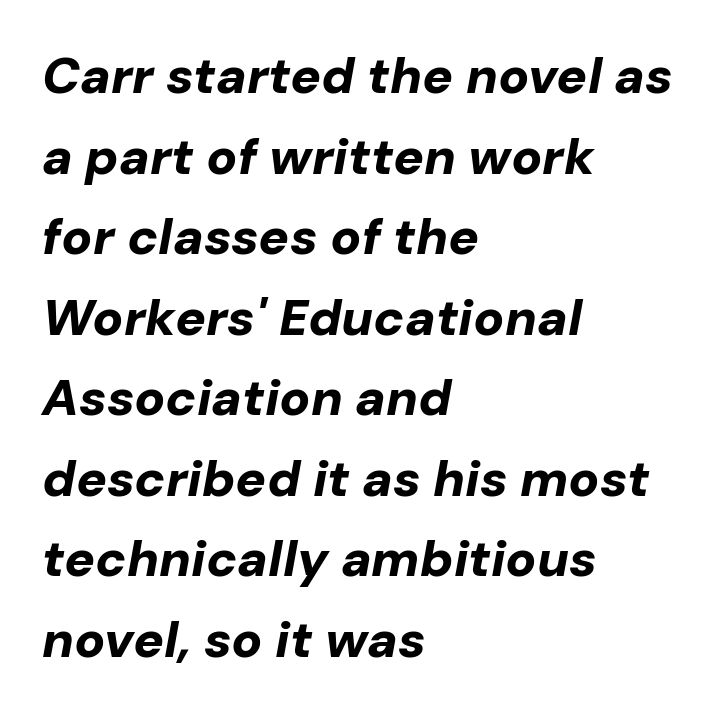
Q: Is the text bold? A: Yes.
Q: Is the text italic (slanted)? A: Yes, it leans right by about 10 degrees.
Q: Is the text underlined? A: No.
Q: How is the paragraph aligned? A: Left-aligned.
Q: Is the spacing between letters normal or unusually wide? A: Normal.
Q: Is the spacing between lines tight, normal or loose? A: Normal.
Q: Width (condensed, normal, or wide)? A: Normal.
Q: Stroke contrast? A: Low.
Q: x-height? A: Medium.
Q: Monospaced? A: No.
